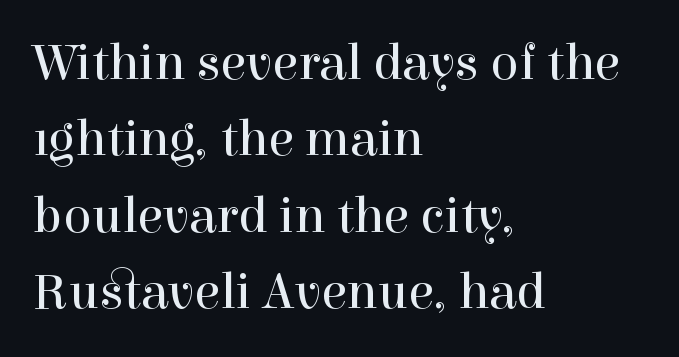
Q: Is the text bold? A: No.
Q: Is the text italic (slanted)? A: No, it is upright.
Q: Is the typeface a serif or a sans-serif typeface? A: Serif.
Q: Is the text underlined? A: No.
Q: How is the paragraph aligned? A: Left-aligned.
Q: Is the spacing between letters normal or unusually wide? A: Normal.
Q: Is the spacing between lines tight, normal or loose? A: Normal.
Q: Width (condensed, normal, or wide)? A: Normal.
Q: x-height? A: Medium.
Q: Monospaced? A: No.
